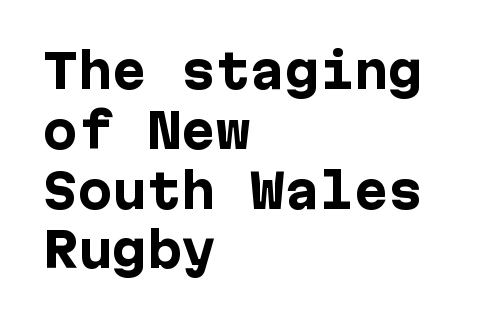
{"serif": "no", "italic": "no", "bold": "yes", "weight": "heavy", "width": "normal", "stroke_contrast": "low", "x_height": "medium", "underline": "no", "align": "left", "line_spacing": "normal", "line_spacing_ratio": 1.3, "letter_spacing": "normal", "letter_spacing_em": 0.0, "glyph_px": 46}
